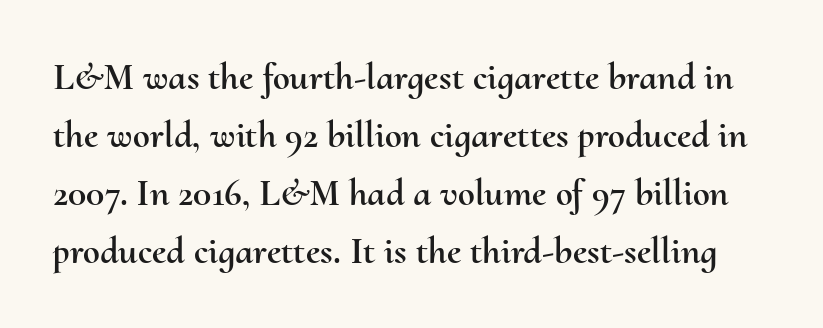
{"italic": "no", "width": "normal", "stroke_contrast": "medium", "x_height": "small", "monospaced": "no", "underline": "no", "line_spacing": "normal", "line_spacing_ratio": 1.53, "letter_spacing": "normal", "letter_spacing_em": 0.0, "glyph_px": 38}
